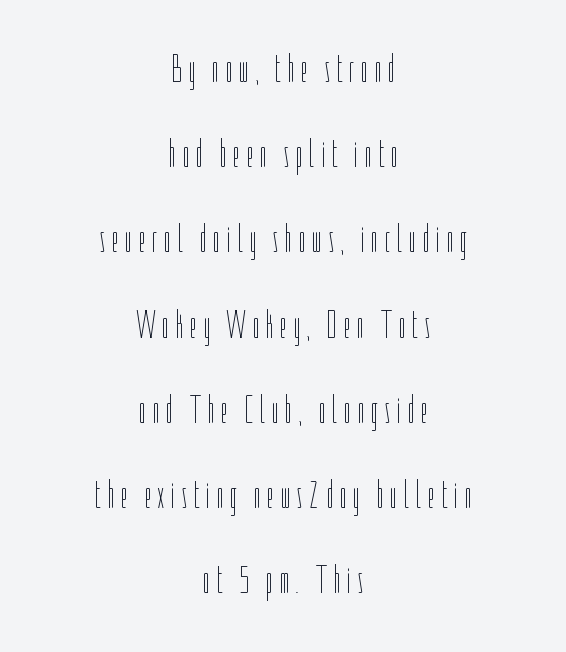
Do the characters align in a grid? No, the font is proportional. The space beneath each line is pristine and unruled. These lines were composed using upright roman letters. Rows of type keep a wide berth in the vertical direction. Visually the block forms a symmetrical silhouette, jagged on both flanks.
